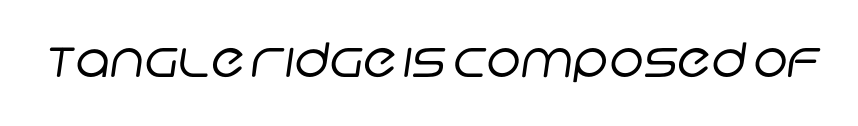
Underlining? Definitely not there. Serif or sans? Sans — the stroke terminals are bare. Characters follow at the spacing the type designer built in. Caption: face not bold, strokes unweighted. Do the characters align in a grid? No, the font is proportional.
